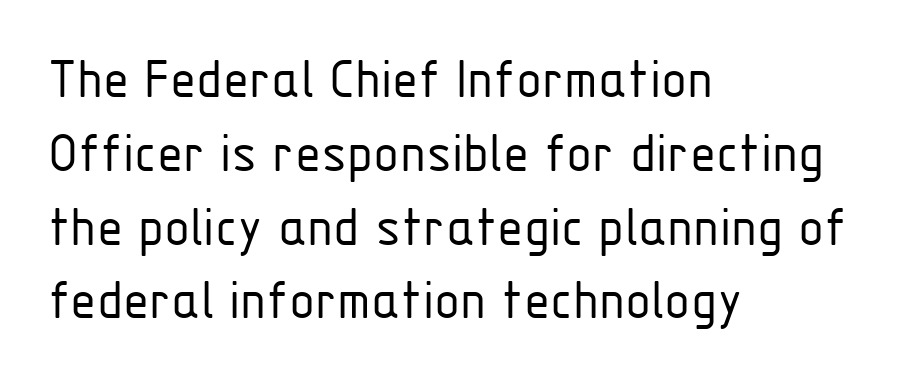
The image shows 60 px light, condensed sans-serif type, upright; set left-aligned, line spacing 1.23x, normal letter spacing, not underlined; low stroke contrast and a medium x-height.
